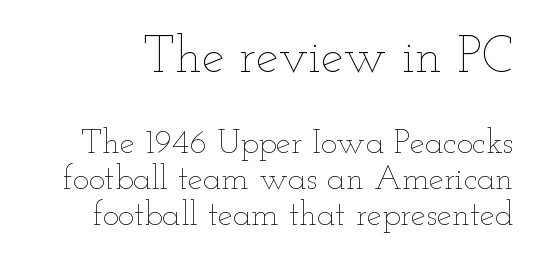
The image shows 51 px thin, wide type, upright; set tight line spacing (1.05x), normal letter spacing, not underlined; the first (top) block is 1.5x larger; low stroke contrast and a small x-height.
